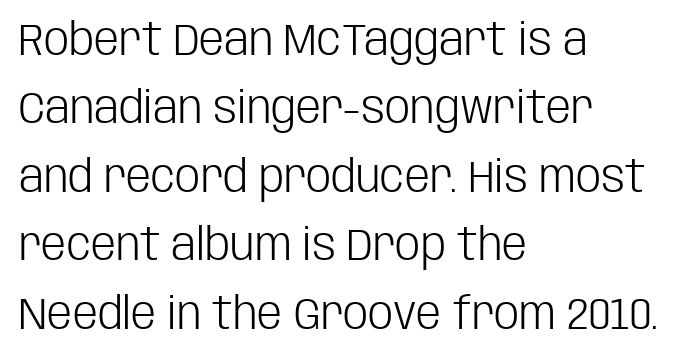
Q: Is the text bold? A: No.
Q: Is the text italic (slanted)? A: No, it is upright.
Q: Is the typeface a serif or a sans-serif typeface? A: Sans-serif.
Q: Is the text underlined? A: No.
Q: How is the paragraph aligned? A: Left-aligned.
Q: Is the spacing between letters normal or unusually wide? A: Normal.
Q: Is the spacing between lines tight, normal or loose? A: Normal.
Q: Width (condensed, normal, or wide)? A: Condensed.
Q: Stroke contrast? A: Low.
Q: x-height? A: Large.
Q: Monospaced? A: No.
